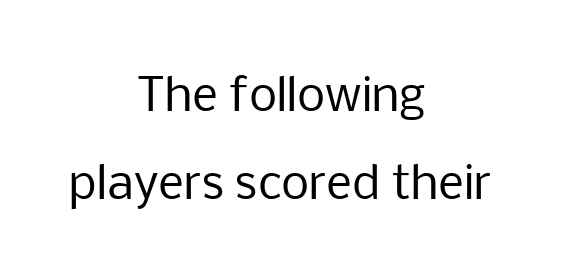
The passage shown is not underscored anywhere. In terms of posture, this sample is upright. Regarding leading, the lines here are spaced well apart. This is sans-serif lettering, the kind often seen on screens and signage.
